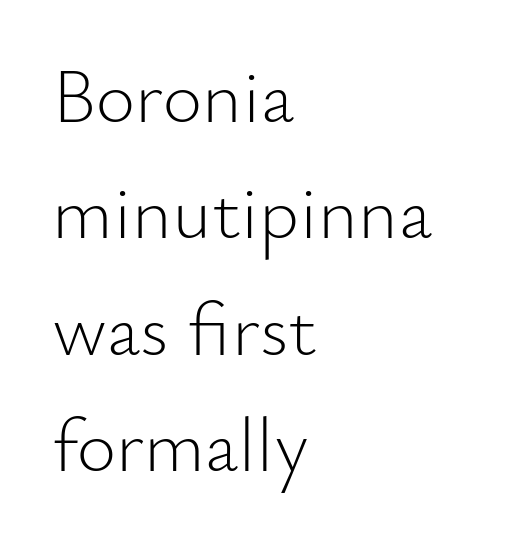
Unmarked baselines from the first word to the last. The passage shown is typeset with a sans-serif family. Standard letterfit; no display-style spreading of the glyphs. No chunkiness to these letters — they're not bold.
